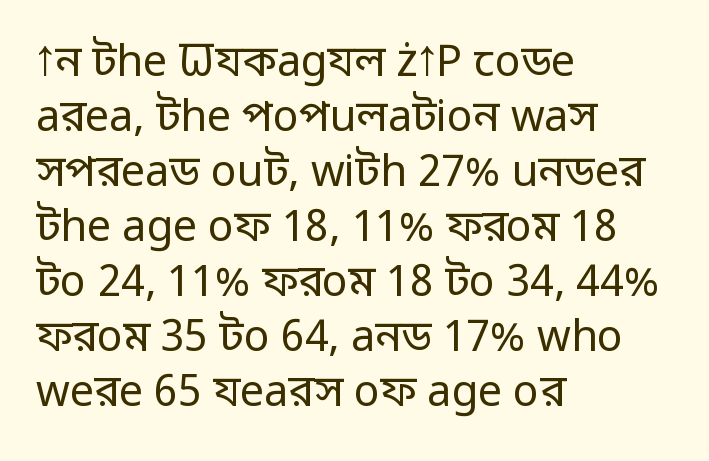
Q: Is the text bold? A: No.
Q: Is the text italic (slanted)? A: No, it is upright.
Q: Is the typeface a serif or a sans-serif typeface? A: Sans-serif.
Q: Is the text underlined? A: No.
Q: How is the paragraph aligned? A: Left-aligned.
Q: Is the spacing between letters normal or unusually wide? A: Normal.
Q: Is the spacing between lines tight, normal or loose? A: Normal.
Q: Width (condensed, normal, or wide)? A: Normal.
Q: Stroke contrast? A: Low.
Q: x-height? A: Medium.
Q: Monospaced? A: No.
